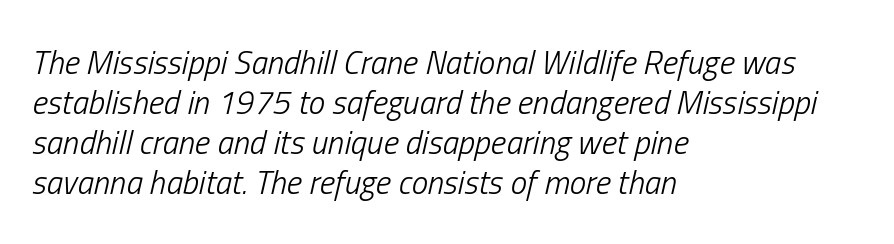
The image shows 33 px light, condensed type, italic (leaning right); set left-aligned, line spacing 1.21x, normal letter spacing, not underlined; low stroke contrast and a medium x-height.
